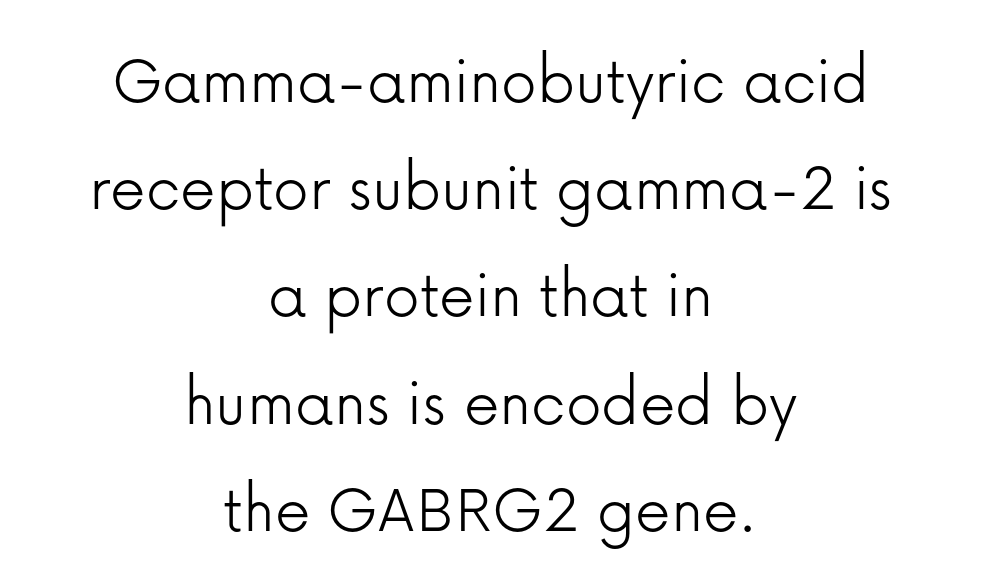
The image shows 71 px light sans-serif type, upright; set centered, normal line spacing (1.51x), normal letter spacing, not underlined; low stroke contrast and a medium x-height.
